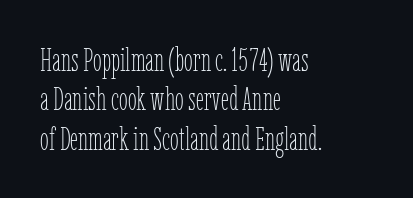
Q: Is the text bold? A: No.
Q: Is the text italic (slanted)? A: No, it is upright.
Q: Is the text underlined? A: No.
Q: How is the paragraph aligned? A: Left-aligned.
Q: Is the spacing between letters normal or unusually wide? A: Normal.
Q: Width (condensed, normal, or wide)? A: Condensed.
Q: Stroke contrast? A: Low.
Q: x-height? A: Medium.
Q: Monospaced? A: No.
